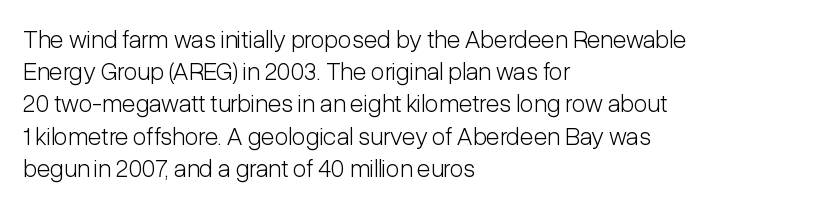
Q: Is the text bold? A: No.
Q: Is the text italic (slanted)? A: No, it is upright.
Q: Is the text underlined? A: No.
Q: How is the paragraph aligned? A: Left-aligned.
Q: Is the spacing between letters normal or unusually wide? A: Normal.
Q: Is the spacing between lines tight, normal or loose? A: Normal.
